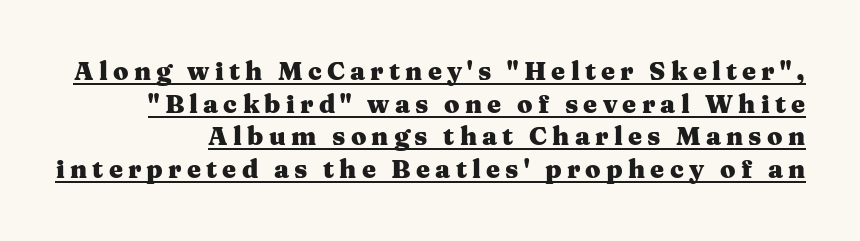
{"italic": "no", "bold": "yes", "underline": "yes", "align": "right", "line_spacing": "normal", "line_spacing_ratio": 1.31, "letter_spacing": "wide", "letter_spacing_em": 0.21, "glyph_px": 25}
